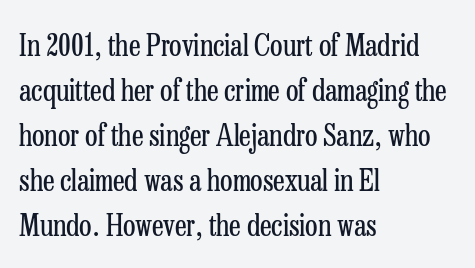
{"serif": "yes", "italic": "no", "bold": "no", "weight": "regular", "width": "condensed", "stroke_contrast": "low", "x_height": "medium", "monospaced": "no", "underline": "no", "align": "left", "line_spacing": "normal", "line_spacing_ratio": 1.55, "letter_spacing": "normal", "letter_spacing_em": 0.0, "glyph_px": 29}
